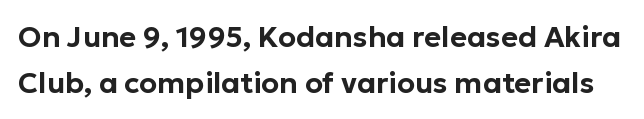
Q: Is the text italic (slanted)? A: No, it is upright.
Q: Is the typeface a serif or a sans-serif typeface? A: Sans-serif.
Q: Is the text underlined? A: No.
Q: Is the spacing between letters normal or unusually wide? A: Normal.
Q: Is the spacing between lines tight, normal or loose? A: Normal.
Q: Width (condensed, normal, or wide)? A: Normal.
Q: Stroke contrast? A: Low.
Q: x-height? A: Medium.
Q: Monospaced? A: No.
